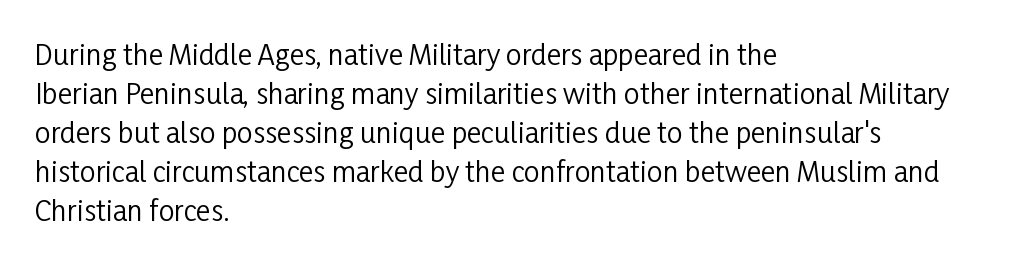
The image shows 28 px regular-weight, condensed sans-serif type, upright; set left-aligned, normal line spacing (1.39x), normal letter spacing, not underlined; low stroke contrast and a medium x-height.
